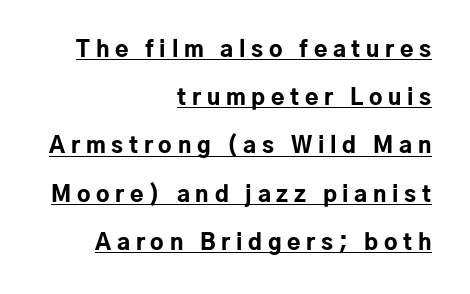
{"italic": "no", "bold": "yes", "underline": "yes", "align": "right", "line_spacing": "loose", "line_spacing_ratio": 2.19, "letter_spacing": "wide", "letter_spacing_em": 0.26, "glyph_px": 22}
